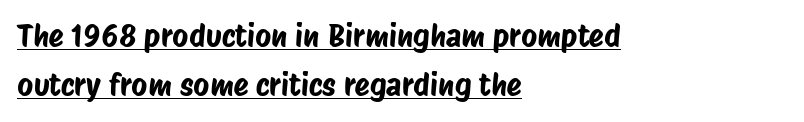
A rule runs beneath these lines of type. These lines are rendered in a variable-pitch font. Regarding leading, the lines here are spaced in the standard way. The gaps between neighbouring characters are ordinary and unremarkable.
